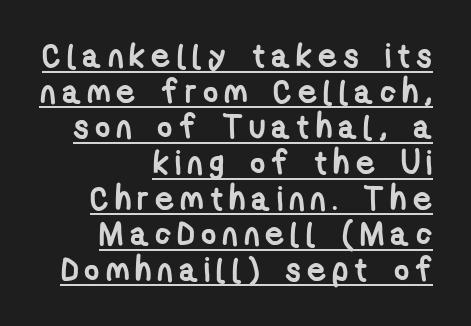
{"serif": "no", "bold": "yes", "weight": "semibold", "width": "condensed", "stroke_contrast": "low", "x_height": "medium", "monospaced": "no", "underline": "yes", "align": "right", "line_spacing": "tight", "line_spacing_ratio": 1.08, "glyph_px": 33}
